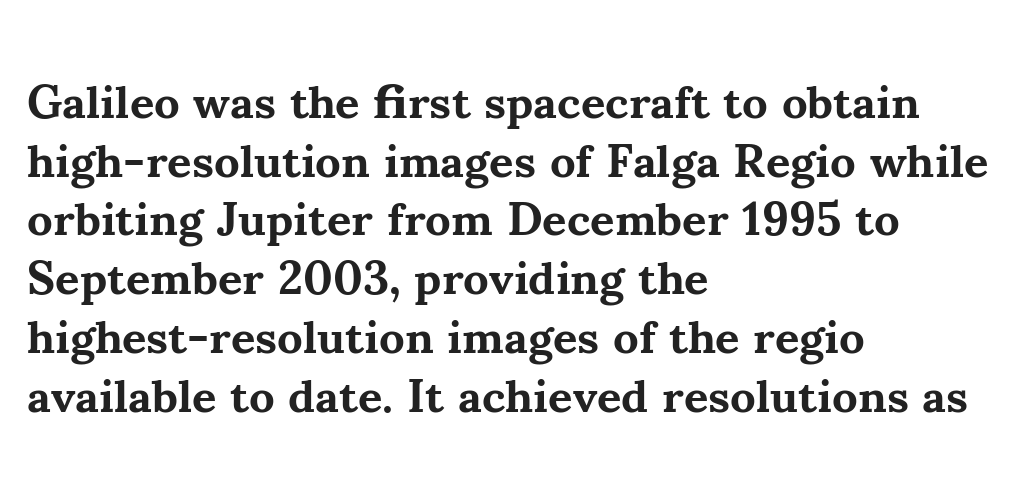
Q: Is the text bold? A: Yes.
Q: Is the text italic (slanted)? A: No, it is upright.
Q: Is the typeface a serif or a sans-serif typeface? A: Serif.
Q: Is the text underlined? A: No.
Q: How is the paragraph aligned? A: Left-aligned.
Q: Is the spacing between letters normal or unusually wide? A: Normal.
Q: Is the spacing between lines tight, normal or loose? A: Normal.
Q: Width (condensed, normal, or wide)? A: Normal.
Q: Stroke contrast? A: Medium.
Q: x-height? A: Small.
Q: Monospaced? A: No.
